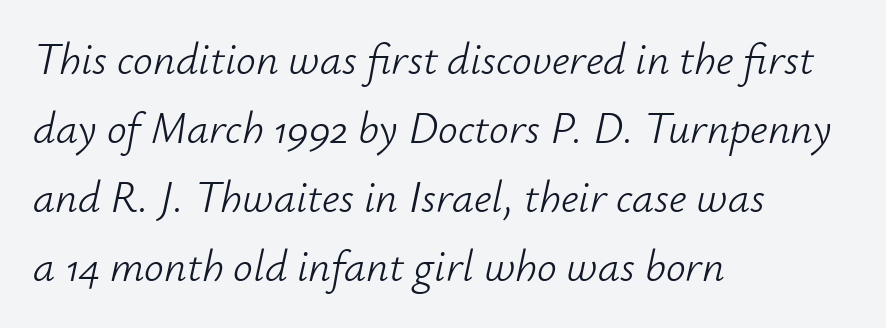
Q: Is the text bold? A: No.
Q: Is the text italic (slanted)? A: Yes, it leans right by about 12 degrees.
Q: Is the text underlined? A: No.
Q: How is the paragraph aligned? A: Left-aligned.
Q: Is the spacing between letters normal or unusually wide? A: Normal.
Q: Is the spacing between lines tight, normal or loose? A: Normal.
Q: Width (condensed, normal, or wide)? A: Normal.
Q: Stroke contrast? A: Low.
Q: x-height? A: Small.
Q: Monospaced? A: No.
